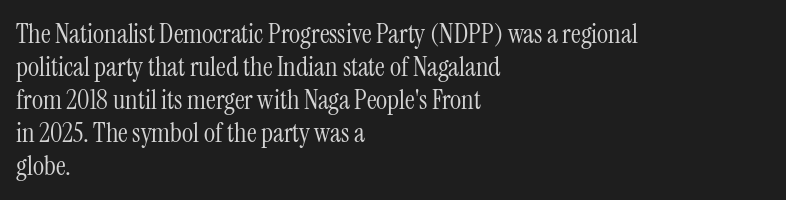
The type sits square on the baseline with zero lean. All the whitespace from short lines collects on the right. Students, note that the glyphs here touch the page at normal intervals. Weight class: somewhere from thin through regular. The foot of each line stays bare and open.
